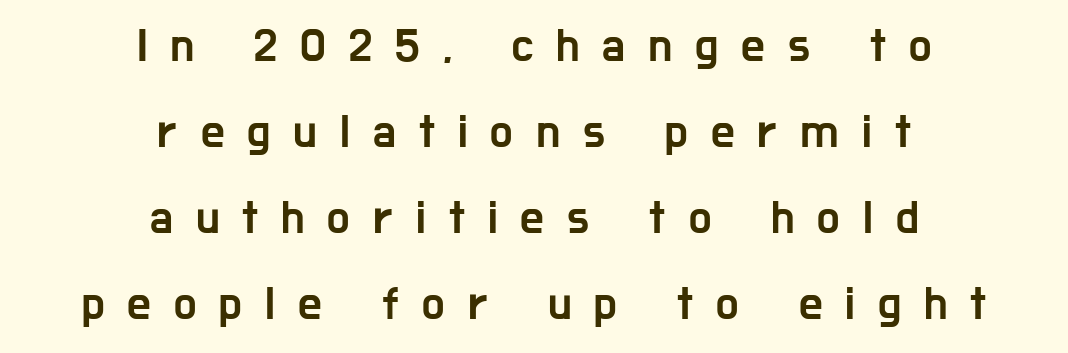
Q: Is the text italic (slanted)? A: No, it is upright.
Q: Is the typeface a serif or a sans-serif typeface? A: Sans-serif.
Q: Is the text underlined? A: No.
Q: How is the paragraph aligned? A: Centered.
Q: Is the spacing between letters normal or unusually wide? A: Unusually wide.
Q: Width (condensed, normal, or wide)? A: Condensed.
Q: Stroke contrast? A: Low.
Q: x-height? A: Medium.
Q: Monospaced? A: No.
